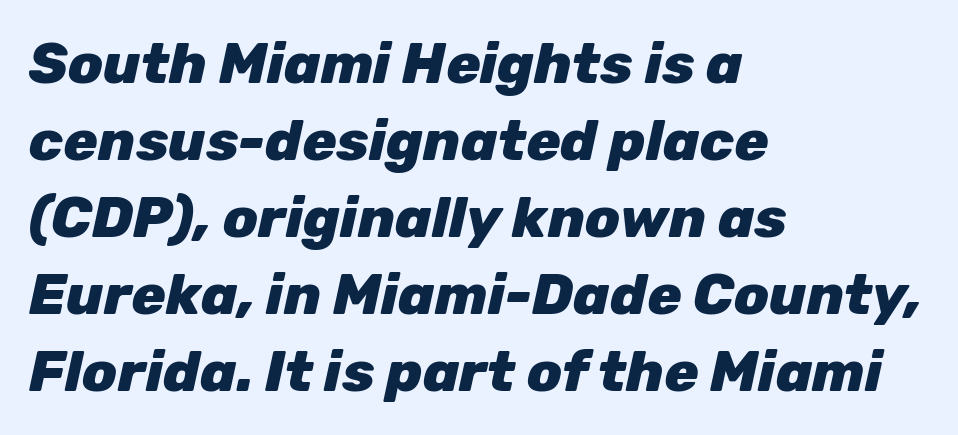
The image shows 57 px heavy type, italic (leaning right); set left-aligned, normal line spacing (1.35x), normal letter spacing, not underlined; low stroke contrast and a medium x-height.
